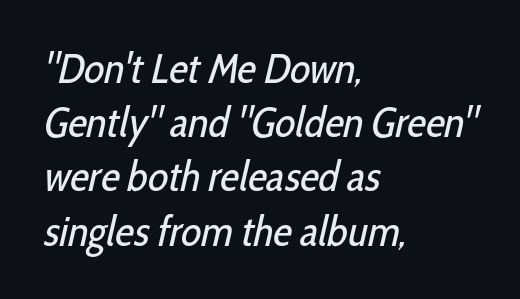
The letterforms sit shoulder to shoulder at normal distance. Spacing verdict: proportional, widths tailored to each character. Regarding serifs, this sample does without them. This rendering uses left alignment, leaving the right contour irregular. No letter is thick-stroked: the sample isn't bold.
